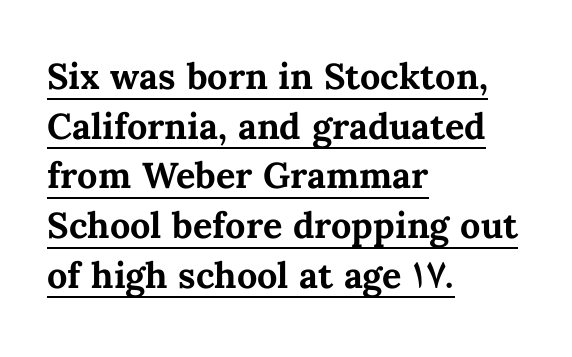
{"italic": "no", "bold": "yes", "weight": "bold", "width": "normal", "stroke_contrast": "medium", "x_height": "medium", "monospaced": "no", "underline": "yes", "align": "left", "line_spacing": "normal", "line_spacing_ratio": 1.38, "letter_spacing": "normal", "letter_spacing_em": 0.0, "glyph_px": 36}
